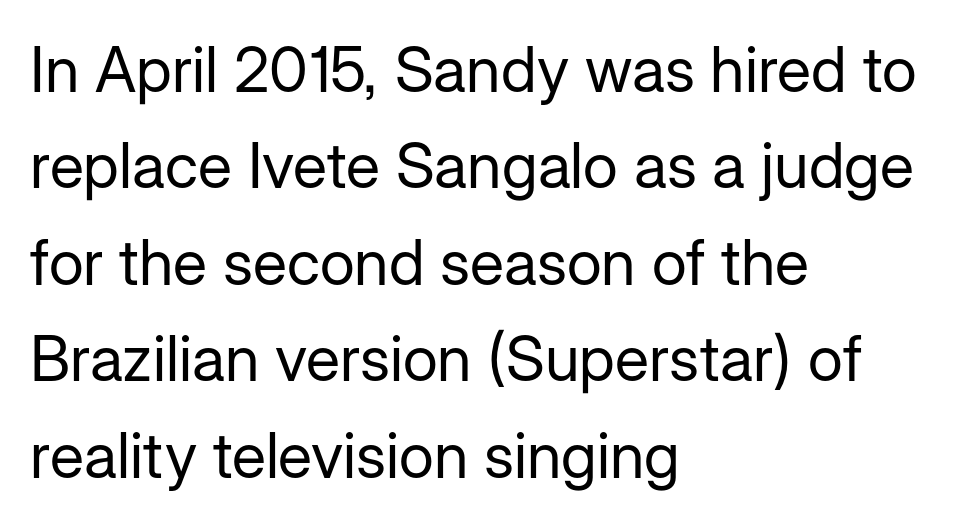
Observe the absence of serifs on each vertical stroke in this sample. Line spacing here is normal. Do the characters align in a grid? No, the font is proportional. Letter spacing: default. Line beginnings align vertically; line endings do not.
